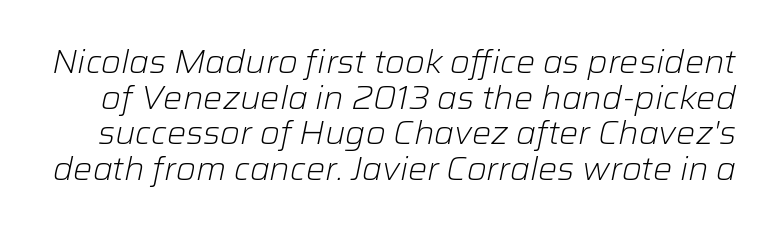
{"italic": "yes", "lean": "right", "slant_degrees": 12, "bold": "no", "weight": "light", "width": "normal", "stroke_contrast": "low", "x_height": "medium", "monospaced": "no", "underline": "no", "line_spacing": "tight", "line_spacing_ratio": 1.11, "letter_spacing": "normal", "letter_spacing_em": 0.0, "glyph_px": 32}
